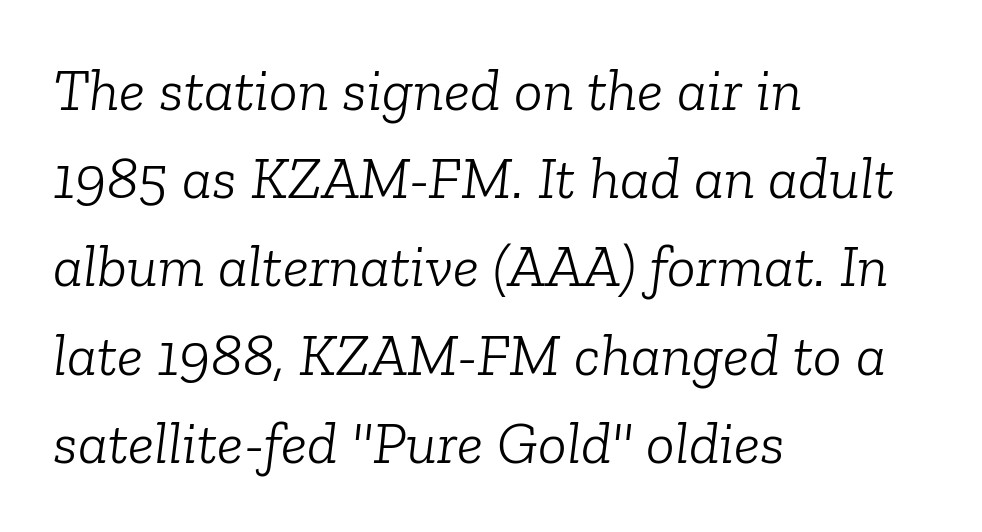
Q: Is the text bold? A: No.
Q: Is the text italic (slanted)? A: Yes, it leans right by about 6 degrees.
Q: Is the typeface a serif or a sans-serif typeface? A: Serif.
Q: Is the text underlined? A: No.
Q: How is the paragraph aligned? A: Left-aligned.
Q: Is the spacing between letters normal or unusually wide? A: Normal.
Q: Is the spacing between lines tight, normal or loose? A: Normal.
Q: Width (condensed, normal, or wide)? A: Normal.
Q: Stroke contrast? A: Low.
Q: x-height? A: Medium.
Q: Monospaced? A: No.
